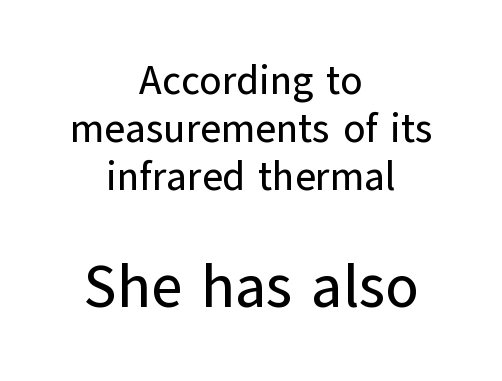
The image shows 60 px sans-serif type, upright; set centered, line spacing 1.2x, normal letter spacing, not underlined; the second (bottom) block is 1.5x larger; low stroke contrast and a medium x-height.
